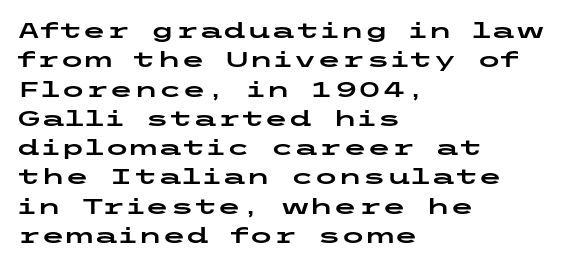
Glyph-to-glyph distance matches everyday printed text. If you drew a ruler down the left edge, every line would touch it. The letters stand upright; this is a roman face. No word sits above an underline. The line-height multiplier appears to be the usual default.
